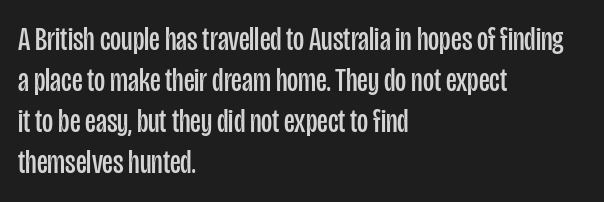
The image shows 34 px regular-weight, condensed sans-serif type, upright; set left-aligned, line spacing 1.21x, normal letter spacing, not underlined; low stroke contrast and a large x-height.
